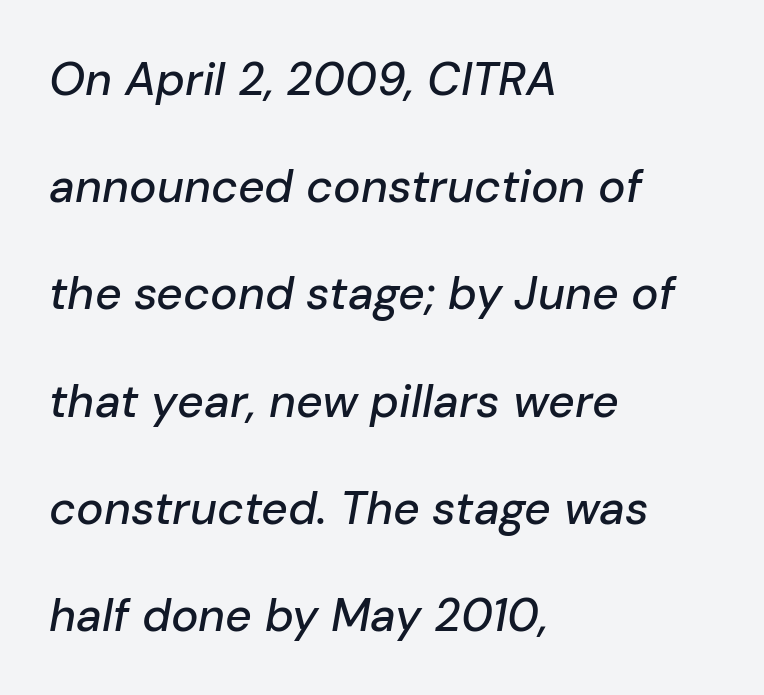
Q: Is the text italic (slanted)? A: Yes, it leans right by about 10 degrees.
Q: Is the text underlined? A: No.
Q: How is the paragraph aligned? A: Left-aligned.
Q: Is the spacing between letters normal or unusually wide? A: Normal.
Q: Is the spacing between lines tight, normal or loose? A: Loose.
Q: Width (condensed, normal, or wide)? A: Normal.
Q: Stroke contrast? A: Low.
Q: x-height? A: Medium.
Q: Monospaced? A: No.
